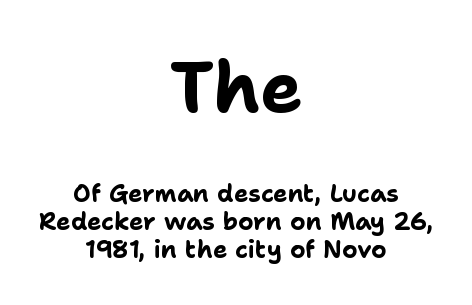
The image shows 71 px bold sans-serif type, upright; set centered, tight line spacing (1.15x), normal letter spacing, not underlined; the first (top) block is 2.96x larger; low stroke contrast and a medium x-height.
